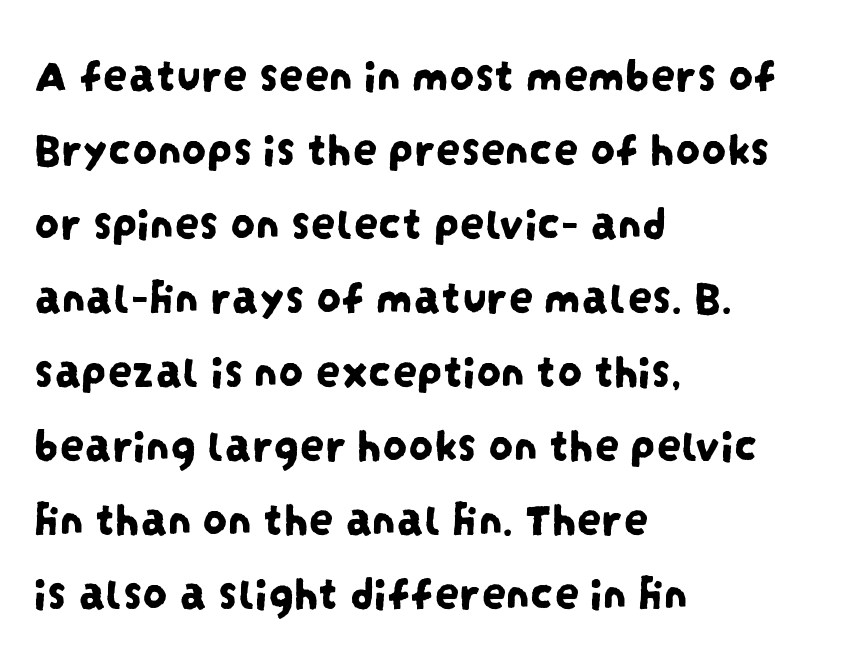
The type is set solid horizontally, with unmodified tracking. The letters advance in unequal steps, a hallmark of proportional type. Rule under the text: the space is simply empty. The passage shown is typeset with a sans-serif family. Compared with a centered layout, this one pins lines to the left instead.
